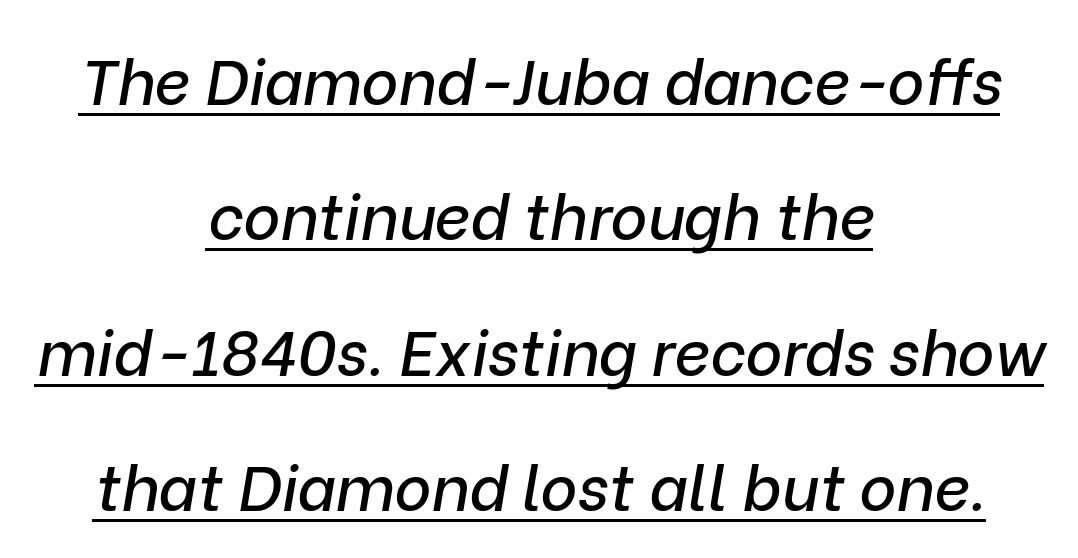
{"italic": "yes", "lean": "right", "slant_degrees": 9, "width": "normal", "stroke_contrast": "low", "x_height": "medium", "monospaced": "no", "underline": "yes", "align": "center", "line_spacing": "loose", "line_spacing_ratio": 2.15, "letter_spacing": "normal", "letter_spacing_em": 0.0, "glyph_px": 63}
